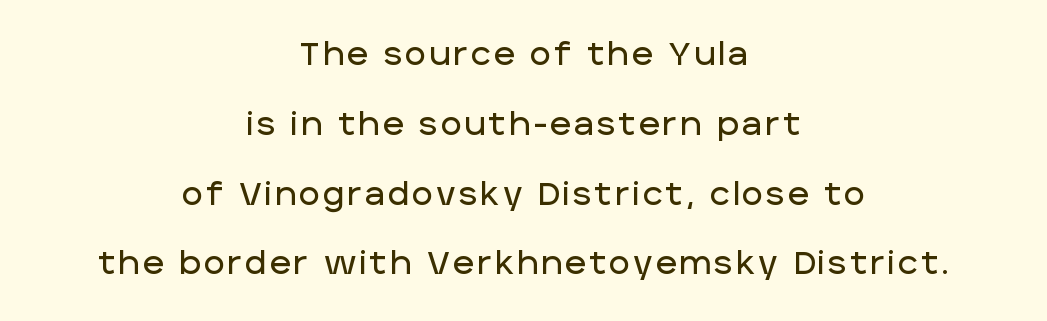
The image shows 32 px sans-serif type, upright; set centered, loose line spacing (2.18x), not underlined; low stroke contrast and a large x-height.
